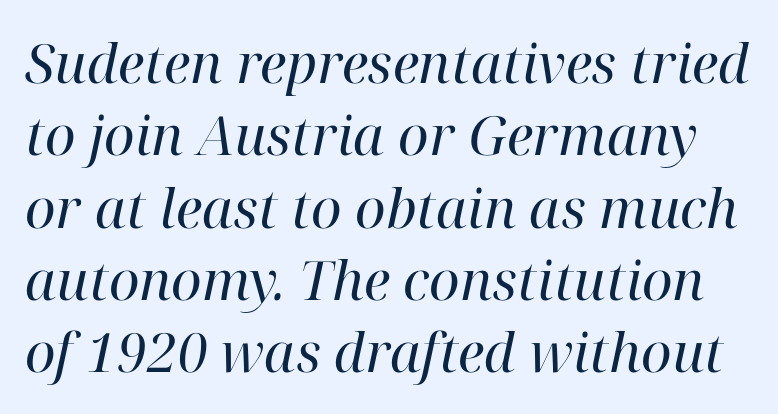
{"serif": "yes", "italic": "yes", "lean": "right", "slant_degrees": 12, "bold": "no", "weight": "regular", "width": "normal", "stroke_contrast": "high", "x_height": "medium", "monospaced": "no", "underline": "no", "line_spacing": "normal", "line_spacing_ratio": 1.34, "letter_spacing": "normal", "letter_spacing_em": 0.0, "glyph_px": 54}
